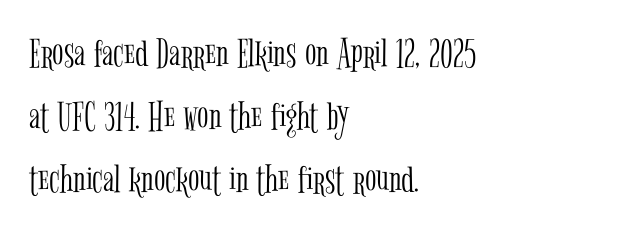
The image shows 42 px light, condensed serif type, upright; set left-aligned, normal line spacing (1.5x), normal letter spacing, not underlined; low stroke contrast and a medium x-height.
